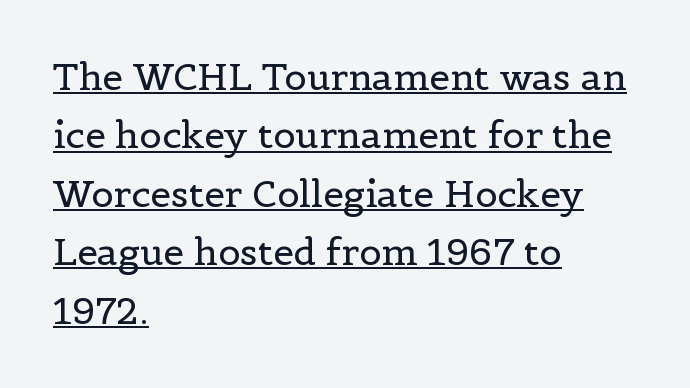
Q: Is the text bold? A: No.
Q: Is the text italic (slanted)? A: No, it is upright.
Q: Is the typeface a serif or a sans-serif typeface? A: Serif.
Q: Is the text underlined? A: Yes.
Q: How is the paragraph aligned? A: Left-aligned.
Q: Is the spacing between letters normal or unusually wide? A: Normal.
Q: Is the spacing between lines tight, normal or loose? A: Normal.
Q: Width (condensed, normal, or wide)? A: Normal.
Q: x-height? A: Medium.
Q: Monospaced? A: No.
